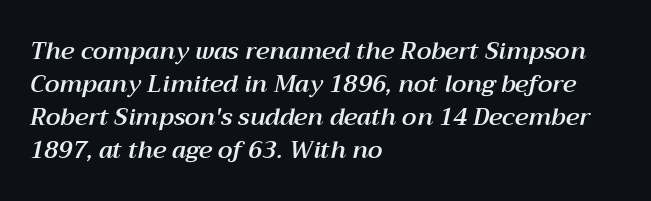
The image shows 24 px text type, italic (leaning right); set left-aligned, normal line spacing (1.37x), normal letter spacing, not underlined.
